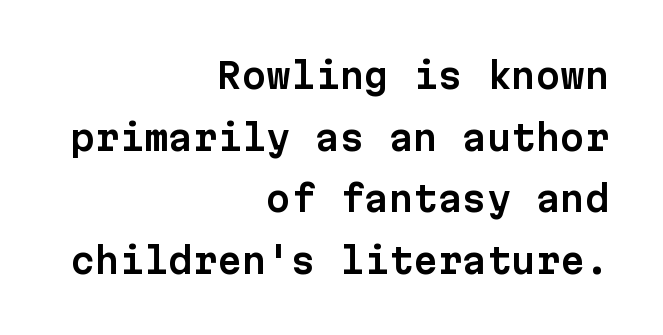
{"serif": "no", "italic": "no", "width": "normal", "stroke_contrast": "low", "x_height": "medium", "monospaced": "yes", "underline": "no", "align": "right", "line_spacing_ratio": 1.76, "letter_spacing": "normal", "letter_spacing_em": 0.0, "glyph_px": 35}
